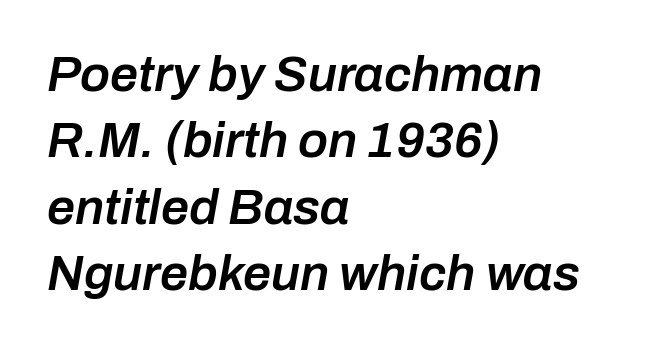
The image shows 50 px semibold type, italic (leaning right); set left-aligned, normal line spacing (1.33x), normal letter spacing, not underlined; low stroke contrast and a medium x-height.
